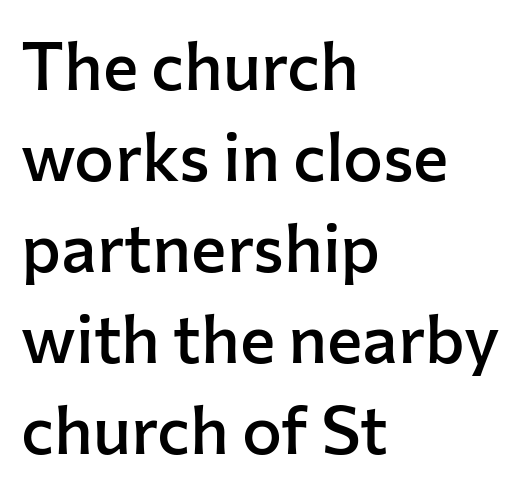
The image shows 67 px semibold sans-serif type, upright; set left-aligned, normal line spacing (1.36x), normal letter spacing, not underlined; low stroke contrast and a medium x-height.
